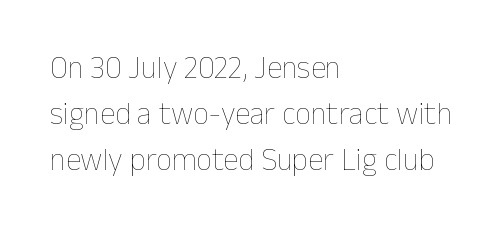
{"italic": "no", "bold": "no", "weight": "thin", "width": "normal", "stroke_contrast": "low", "x_height": "medium", "monospaced": "no", "underline": "no", "align": "left", "line_spacing": "normal", "line_spacing_ratio": 1.48, "letter_spacing": "normal", "letter_spacing_em": 0.0, "glyph_px": 31}
